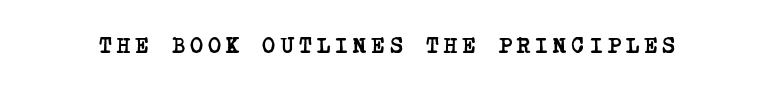
Compared with an ordinary text face, these strokes are far heavier — a full bold. Substantial extra tracking has been applied to these lines. The zone under the glyphs is completely vacant.
